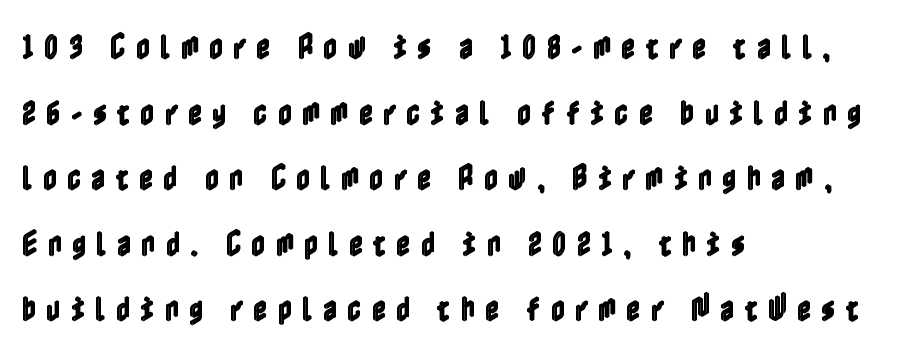
{"italic": "no", "width": "condensed", "x_height": "medium", "underline": "no", "align": "left", "line_spacing": "loose", "line_spacing_ratio": 2.34, "letter_spacing": "wide", "letter_spacing_em": 0.35, "glyph_px": 28}
